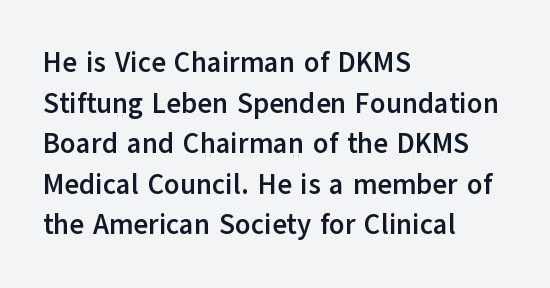
The image shows 28 px semibold sans-serif type, upright; set left-aligned, normal line spacing (1.45x), normal letter spacing, not underlined; low stroke contrast and a medium x-height.
